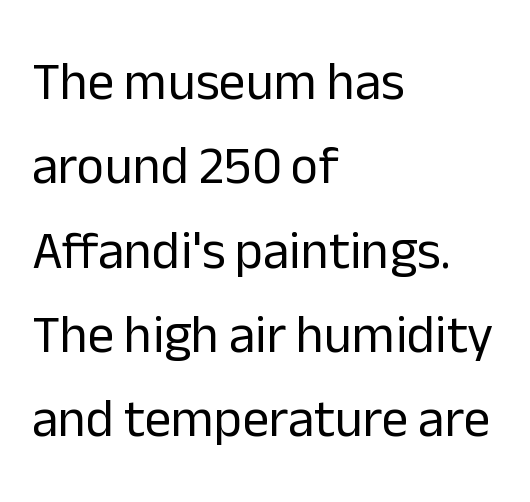
The image shows 53 px regular-weight sans-serif type, upright; set left-aligned, normal line spacing (1.59x), normal letter spacing, not underlined; low stroke contrast and a medium x-height.
